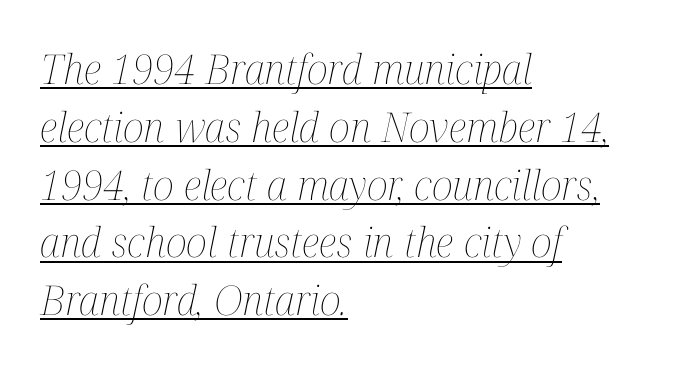
The image shows 41 px thin, condensed type, italic (leaning right); set left-aligned, normal line spacing (1.41x), normal letter spacing, underlined; medium stroke contrast and a medium x-height.
